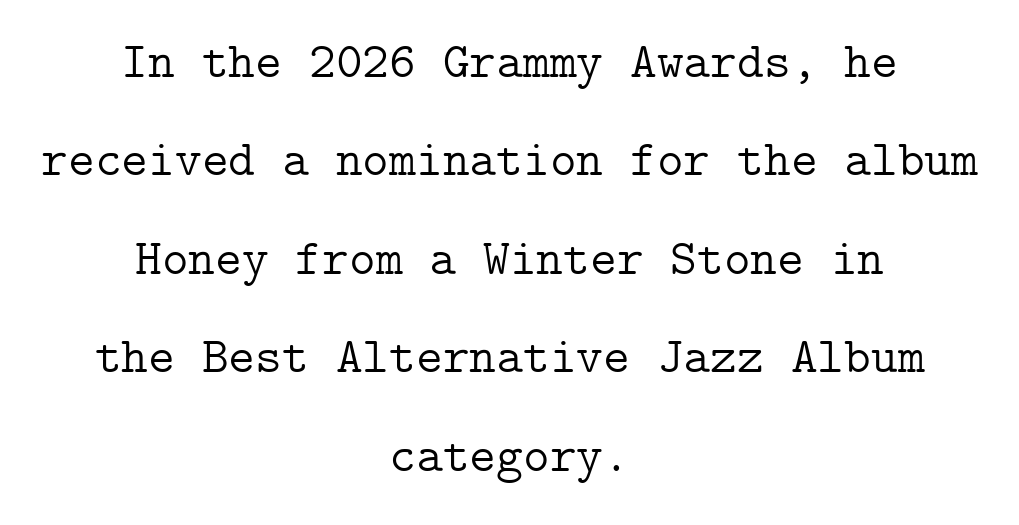
{"serif": "yes", "italic": "no", "bold": "no", "weight": "light", "width": "normal", "stroke_contrast": "low", "x_height": "medium", "underline": "no", "align": "center", "line_spacing": "loose", "line_spacing_ratio": 1.93, "letter_spacing": "normal", "letter_spacing_em": 0.0, "glyph_px": 51}
